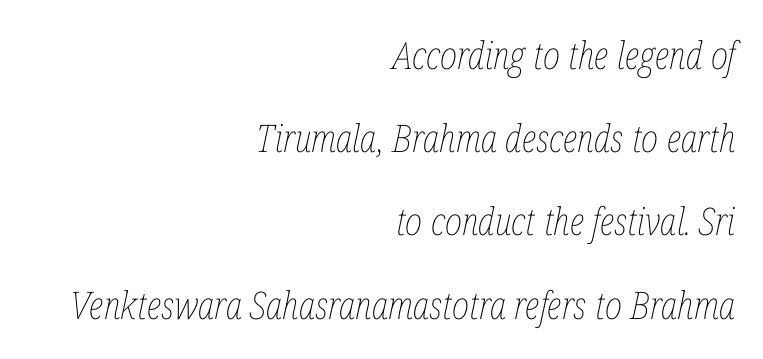
Q: Is the text bold? A: No.
Q: Is the text italic (slanted)? A: Yes, it leans right by about 12 degrees.
Q: Is the text underlined? A: No.
Q: How is the paragraph aligned? A: Right-aligned.
Q: Is the spacing between letters normal or unusually wide? A: Normal.
Q: Is the spacing between lines tight, normal or loose? A: Loose.
Q: Width (condensed, normal, or wide)? A: Condensed.
Q: Stroke contrast? A: Low.
Q: x-height? A: Medium.
Q: Monospaced? A: No.
